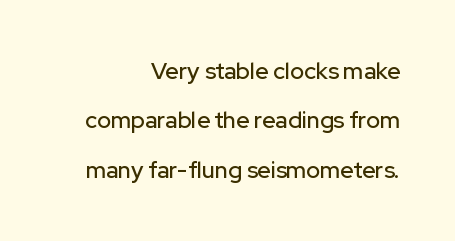
The type is set solid horizontally, with unmodified tracking. Notice how the passage keeps a crisp vertical edge on the right only. When letters stand straight like this, we call the style roman or upright. The space directly below the letters is spotless. Compared with typical paragraphs, the rows here are farther apart.
